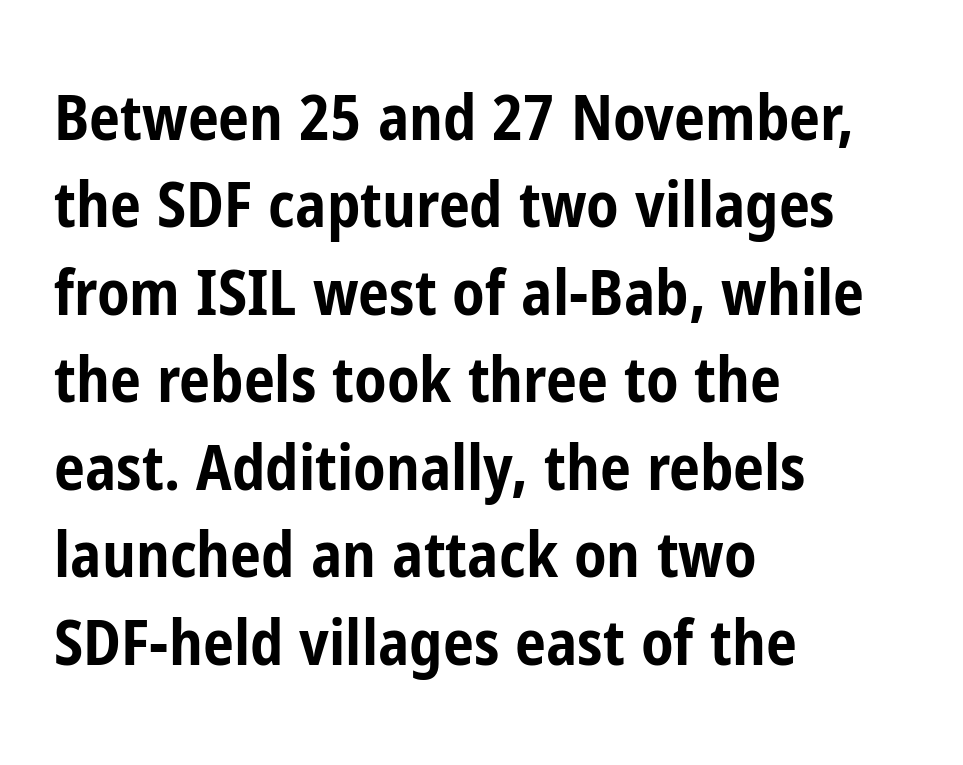
Q: Is the text bold? A: Yes.
Q: Is the text italic (slanted)? A: No, it is upright.
Q: Is the typeface a serif or a sans-serif typeface? A: Sans-serif.
Q: Is the text underlined? A: No.
Q: How is the paragraph aligned? A: Left-aligned.
Q: Is the spacing between letters normal or unusually wide? A: Normal.
Q: Is the spacing between lines tight, normal or loose? A: Normal.
Q: Width (condensed, normal, or wide)? A: Condensed.
Q: Stroke contrast? A: Low.
Q: x-height? A: Medium.
Q: Monospaced? A: No.
